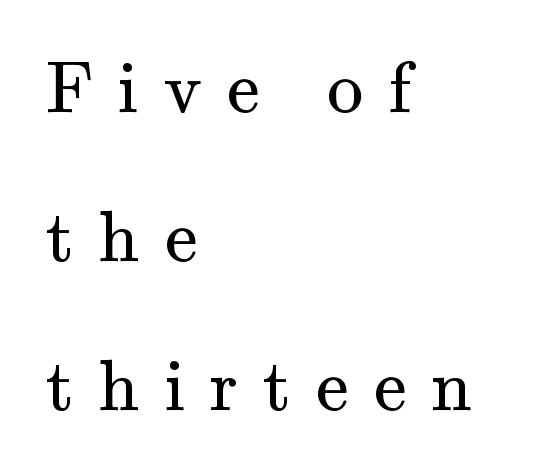
The image shows 73 px regular-weight serif type, upright; set left-aligned, loose line spacing (2.04x), unusually wide letter spacing (+0.34 em), not underlined; medium stroke contrast and a small x-height.
